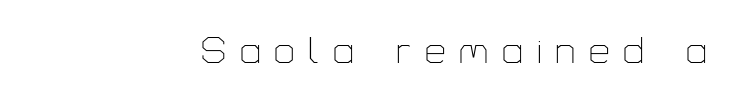
You could only call the tracking loose — the letters float apart. Each letter's strokes conclude bluntly, with no projecting serifs. The rendering anchors every line to the right-hand side. Descenders are the only things crossing below the line.
